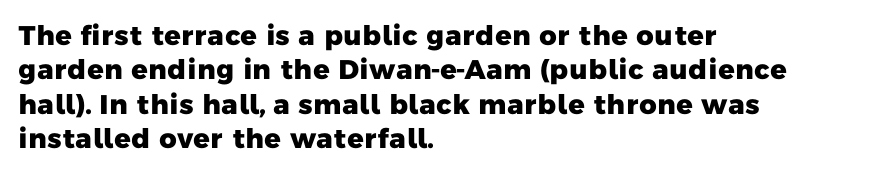
Q: Is the text bold? A: Yes.
Q: Is the text underlined? A: No.
Q: How is the paragraph aligned? A: Left-aligned.
Q: Is the spacing between letters normal or unusually wide? A: Normal.
Q: Is the spacing between lines tight, normal or loose? A: Normal.
